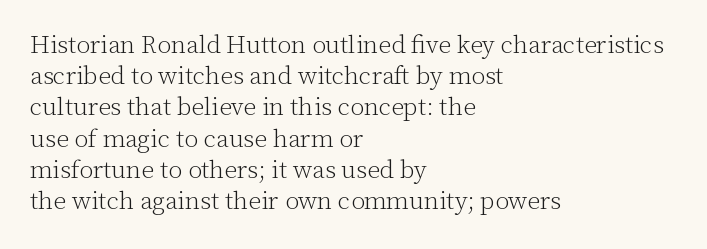
{"italic": "no", "bold": "no", "underline": "no", "align": "left", "line_spacing": "normal", "line_spacing_ratio": 1.25, "letter_spacing": "normal", "letter_spacing_em": 0.0, "glyph_px": 25}
